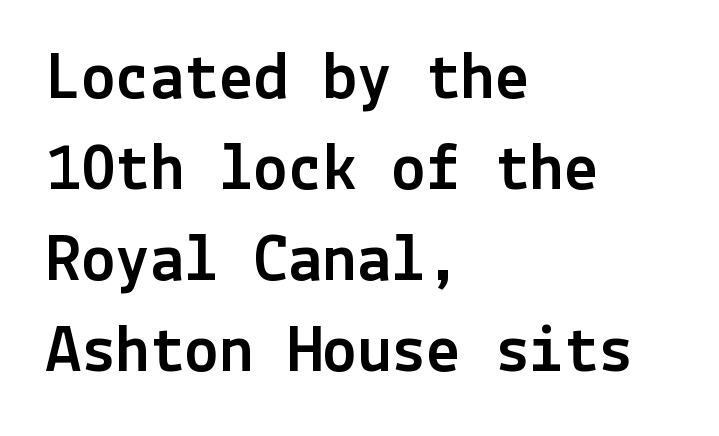
{"serif": "no", "italic": "no", "width": "normal", "x_height": "medium", "underline": "no", "align": "left", "line_spacing": "normal", "line_spacing_ratio": 1.32, "letter_spacing": "normal", "letter_spacing_em": 0.0, "glyph_px": 69}
